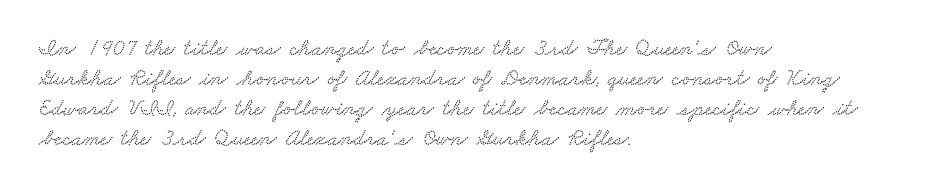
Interline gaps are of average width in this sample. Underlining? Definitely not there. Short note: letters normally spaced. Where is the straight margin? On the left.
